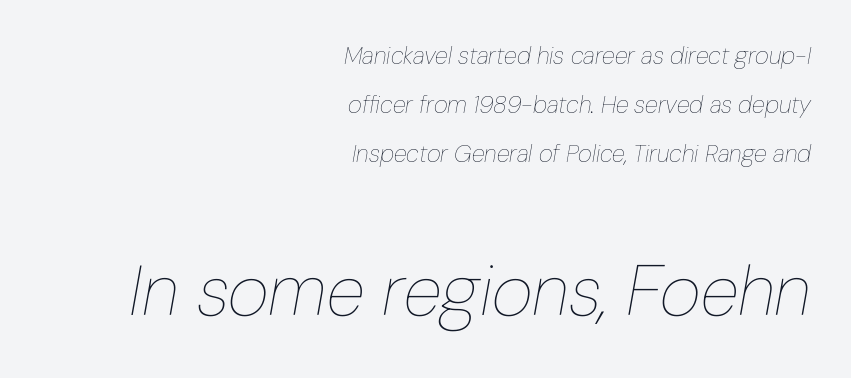
Reading top to bottom, the characters get bigger at the block break. Plain, unruled lines of type. Glyph-to-glyph distance matches everyday printed text. A typesetter would mark this as italic. This sample is right-justified, so line beginnings fall wherever the words allow.
